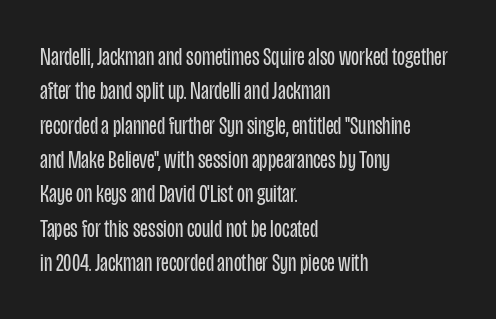
{"italic": "no", "bold": "no", "underline": "no", "align": "left", "line_spacing": "normal", "line_spacing_ratio": 1.32, "letter_spacing": "normal", "letter_spacing_em": 0.0, "glyph_px": 26}
